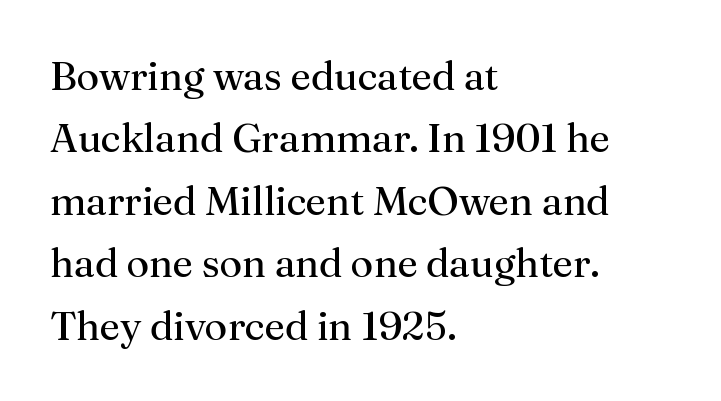
{"serif": "yes", "italic": "no", "bold": "no", "weight": "regular", "width": "normal", "stroke_contrast": "medium", "x_height": "medium", "monospaced": "no", "underline": "no", "align": "left", "line_spacing": "normal", "line_spacing_ratio": 1.56, "letter_spacing": "normal", "letter_spacing_em": 0.0, "glyph_px": 40}
